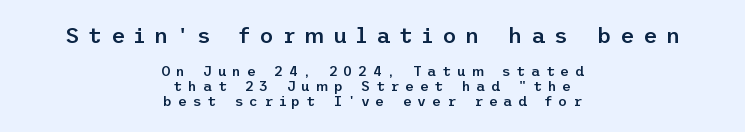
{"italic": "no", "bold": "semi", "underline": "no", "align": "center", "line_spacing": "tight", "line_spacing_ratio": 1.06, "letter_spacing": "wide", "letter_spacing_em": 0.4, "larger_block": "first", "size_ratio": 1.57, "glyph_px": 22}
